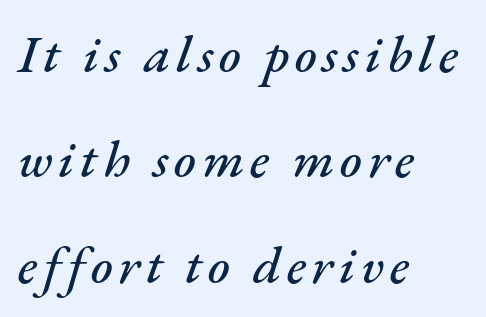
{"italic": "yes", "lean": "right", "slant_degrees": 17, "width": "normal", "stroke_contrast": "medium", "x_height": "small", "monospaced": "no", "underline": "no", "align": "left", "line_spacing": "loose", "line_spacing_ratio": 1.99, "glyph_px": 53}
